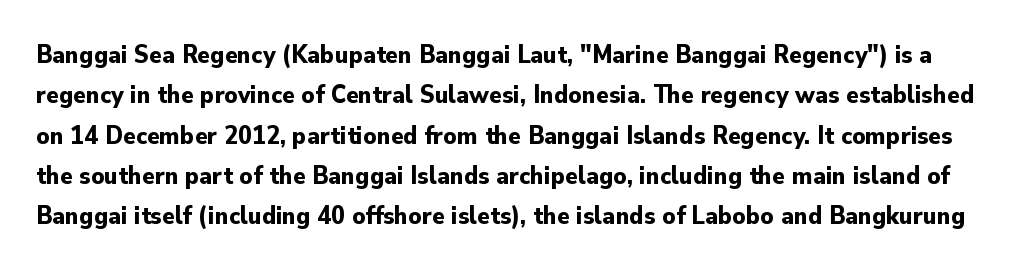
{"italic": "no", "bold": "yes", "underline": "no", "line_spacing": "normal", "line_spacing_ratio": 1.55, "letter_spacing": "normal", "letter_spacing_em": 0.0, "glyph_px": 26}
